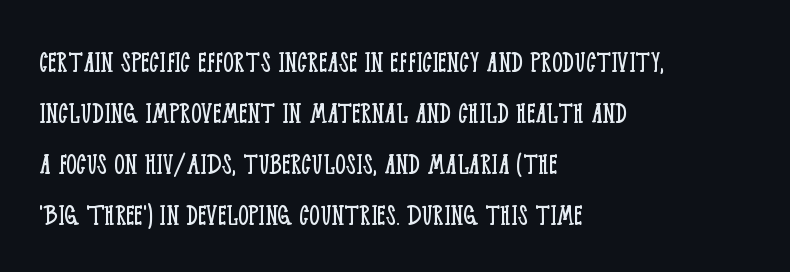
Each new line begins a customary step beneath the previous one. The passage shown is typed in a proportional face where columns would drift. The characters are drawn with everyday or finer stroke widths. The gap between lines stays unmarked. This rendering uses left alignment, leaving the right contour irregular. A typesetter would label this face a serif.
